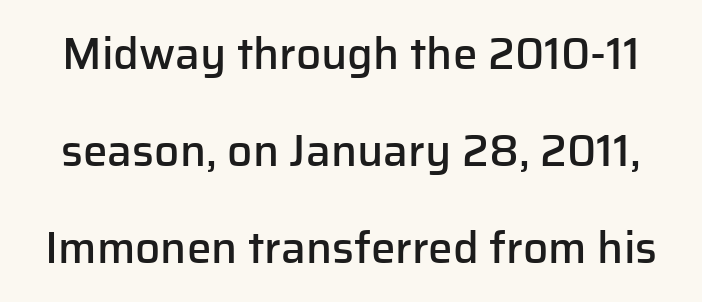
{"serif": "no", "italic": "no", "bold": "semi", "weight": "semibold", "width": "normal", "stroke_contrast": "low", "x_height": "medium", "monospaced": "no", "underline": "no", "line_spacing": "loose", "line_spacing_ratio": 2.2, "letter_spacing": "normal", "letter_spacing_em": 0.0, "glyph_px": 44}
